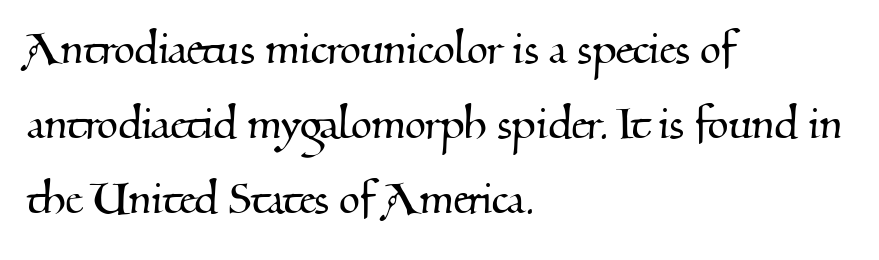
Q: Is the typeface a serif or a sans-serif typeface? A: Serif.
Q: Is the text underlined? A: No.
Q: How is the paragraph aligned? A: Left-aligned.
Q: Is the spacing between letters normal or unusually wide? A: Normal.
Q: Is the spacing between lines tight, normal or loose? A: Normal.
Q: Width (condensed, normal, or wide)? A: Normal.
Q: Stroke contrast? A: Medium.
Q: x-height? A: Small.
Q: Monospaced? A: No.
